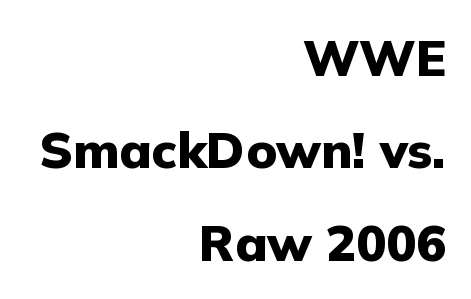
Classification — sans serif. The specimen reads as upright at a glance. The rendering keeps characters at their native spacing. The space beneath each line is pristine and unruled.
